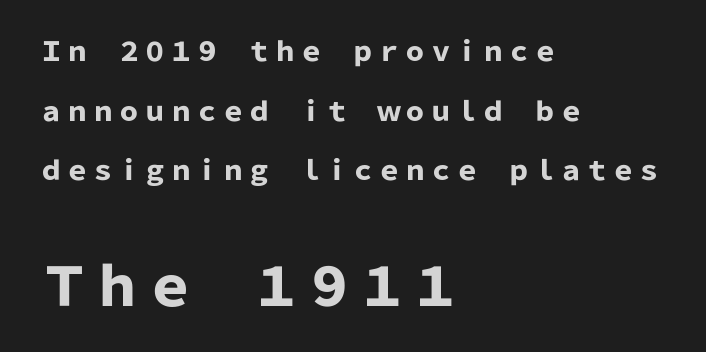
Q: Is the text bold? A: Yes.
Q: Is the text italic (slanted)? A: No, it is upright.
Q: Is the typeface a serif or a sans-serif typeface? A: Sans-serif.
Q: Is the text underlined? A: No.
Q: How is the paragraph aligned? A: Left-aligned.
Q: Is the spacing between letters normal or unusually wide? A: Normal.
Q: Is the spacing between lines tight, normal or loose? A: Loose.
Q: Which block of text is set in a larger size, the first (top) or the second (bottom)? A: The second (bottom) one.
Q: Width (condensed, normal, or wide)? A: Normal.
Q: Stroke contrast? A: Low.
Q: x-height? A: Medium.
Q: Monospaced? A: No.
